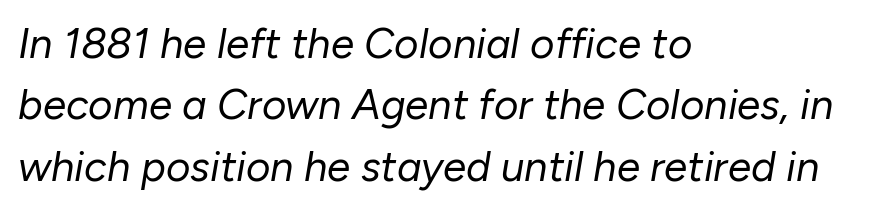
{"italic": "yes", "lean": "right", "slant_degrees": 10, "bold": "no", "weight": "regular", "width": "normal", "stroke_contrast": "low", "x_height": "medium", "monospaced": "no", "underline": "no", "align": "left", "line_spacing": "normal", "line_spacing_ratio": 1.46, "letter_spacing": "normal", "letter_spacing_em": 0.0, "glyph_px": 42}
